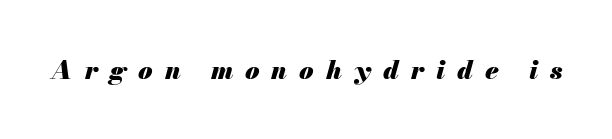
The image shows 26 px bold type, italic (leaning right); set unusually wide letter spacing (+0.46 em), not underlined.
